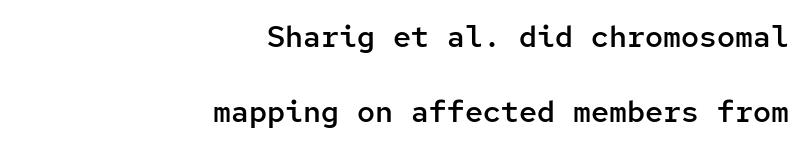
{"serif": "no", "italic": "no", "bold": "semi", "weight": "semibold", "width": "normal", "stroke_contrast": "low", "x_height": "medium", "monospaced": "yes", "underline": "no", "align": "right", "line_spacing": "loose", "line_spacing_ratio": 2.5, "letter_spacing": "normal", "letter_spacing_em": 0.0, "glyph_px": 30}
